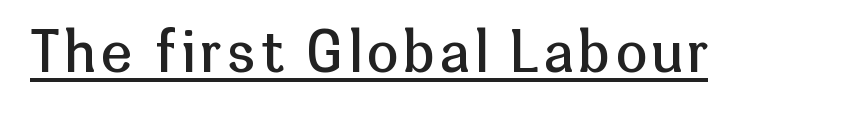
The typesetter has applied underlining to the passage shown. Counters stay open thanks to moderate or lighter strokes. Letterform terminals end flat and unadorned throughout the passage. Unlike italic type, these characters show no tilt at all. Is this a fixed-width face? No — the glyphs have proportional, varying widths.
